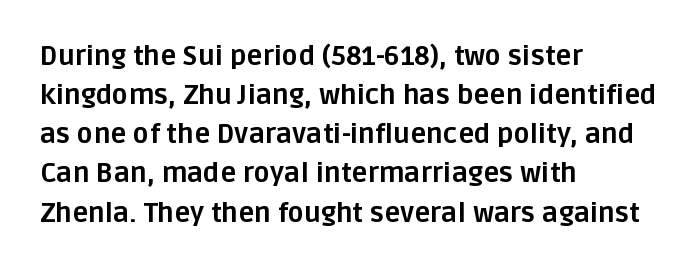
The typography opts for an upright posture over an oblique one. The face used here has the dense, thick strokes of a bold. Words float on clear page, feet unadorned. The typesetter chose a ragged-right arrangement here.
